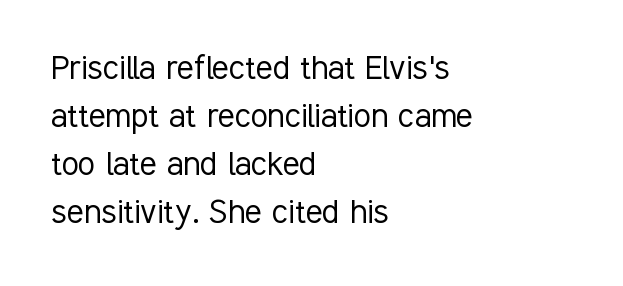
The image shows 39 px light, condensed sans-serif type, upright; set left-aligned, line spacing 1.23x, normal letter spacing, not underlined; low stroke contrast and a medium x-height.
